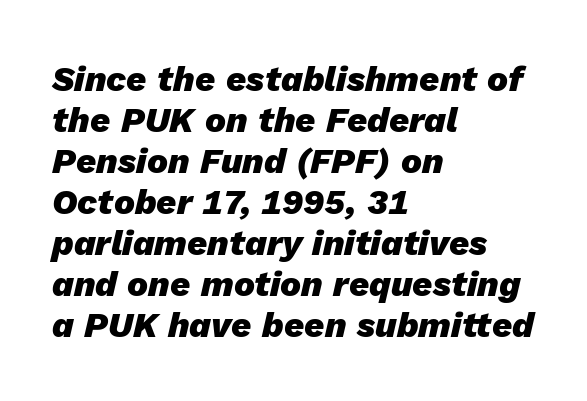
The image shows 35 px heavy type, italic (leaning right); set left-aligned, line spacing 1.17x, normal letter spacing, not underlined; low stroke contrast and a medium x-height.
